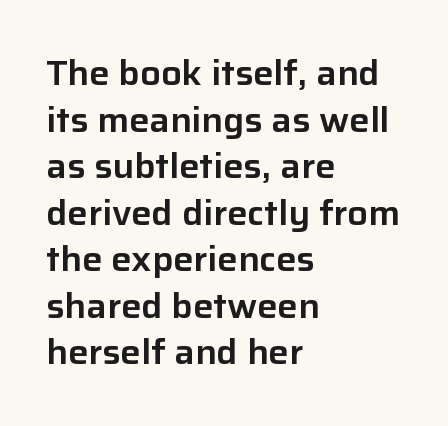
The image shows 34 px sans-serif type, upright; set left-aligned, normal line spacing (1.37x), normal letter spacing, not underlined; low stroke contrast and a medium x-height.
